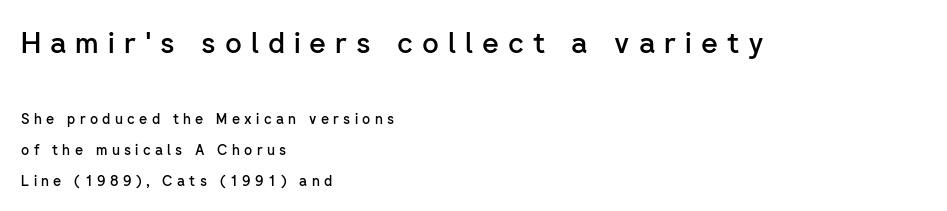
The face used here is proportionally spaced, like ordinary book or web type. Anything drawn beneath the words? Only blank space. Here the glyphs are tracked loosely, breaking word shapes into spaced letters. Compared with a centered layout, this one pins lines to the left instead. Type size steps down from the first block to the second.
